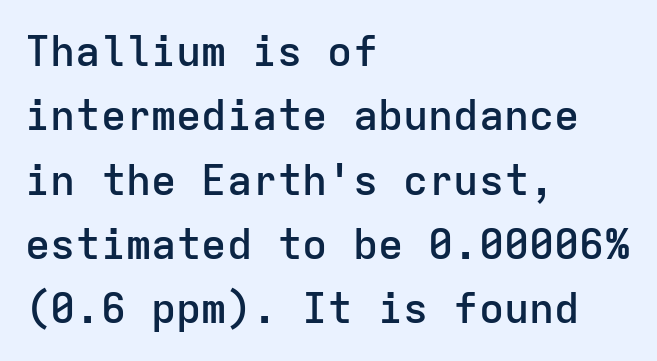
The image shows 42 px semibold sans-serif type, upright, monospaced; set left-aligned, normal line spacing (1.53x), normal letter spacing, not underlined; low stroke contrast and a medium x-height.
